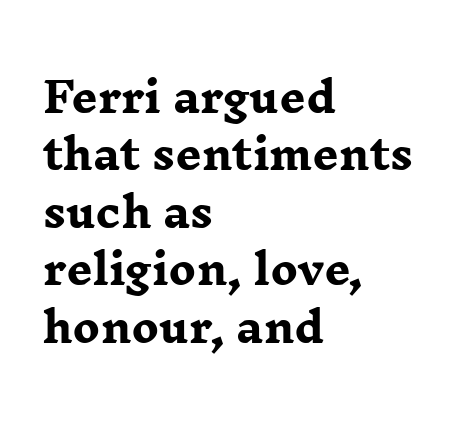
{"serif": "yes", "italic": "no", "bold": "yes", "weight": "heavy", "width": "wide", "stroke_contrast": "low", "x_height": "medium", "monospaced": "no", "underline": "no", "align": "left", "line_spacing": "normal", "line_spacing_ratio": 1.4, "letter_spacing": "normal", "letter_spacing_em": 0.0, "glyph_px": 41}
